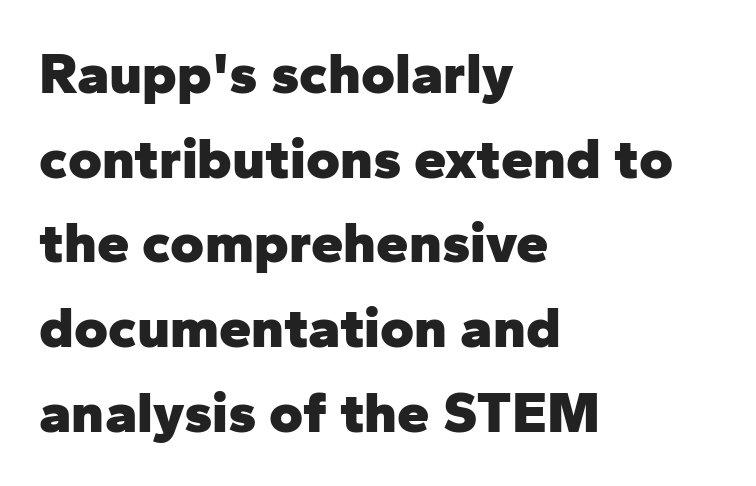
The image shows 58 px heavy sans-serif type, upright; set left-aligned, normal line spacing (1.46x), normal letter spacing, not underlined; low stroke contrast and a medium x-height.
